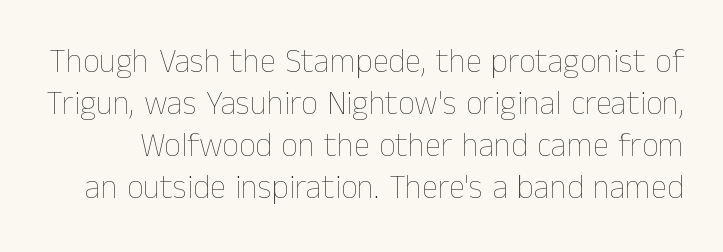
The image shows 33 px thin type, upright; set normal line spacing (1.27x), normal letter spacing, not underlined; low stroke contrast and a medium x-height.
